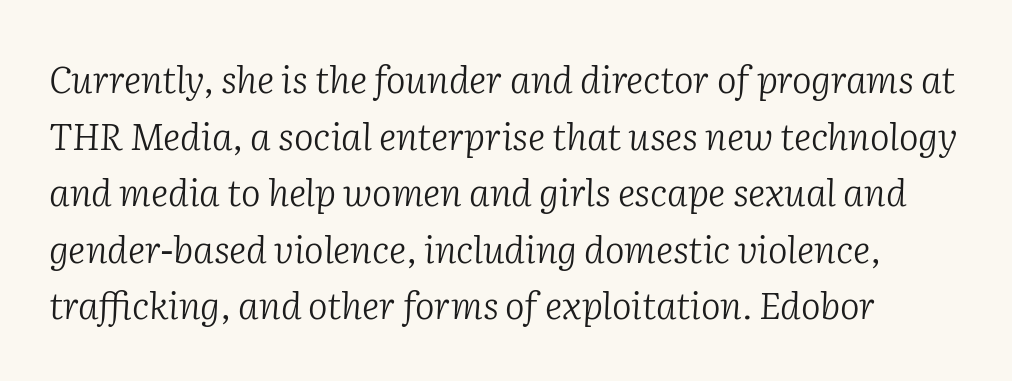
The image shows 37 px light serif type, italic (leaning right); set normal line spacing (1.53x), normal letter spacing, not underlined; low stroke contrast and a medium x-height.
